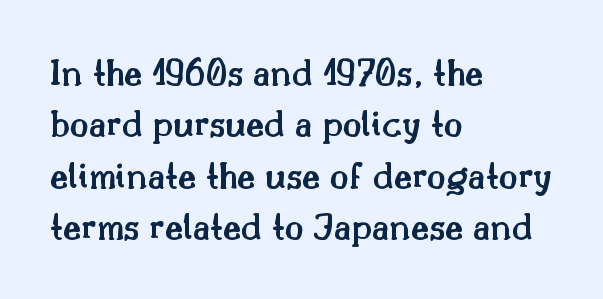
The image shows 39 px semibold serif type, upright; set left-aligned, normal line spacing (1.32x), normal letter spacing, not underlined; medium stroke contrast and a small x-height.
